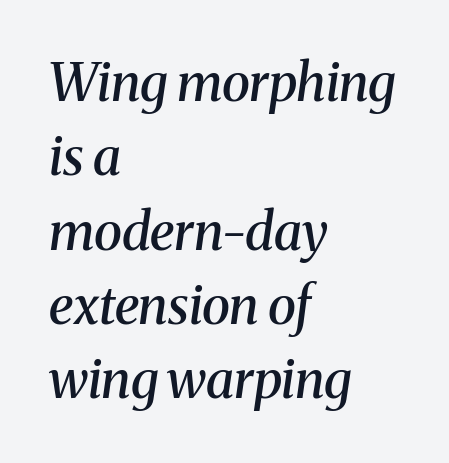
{"serif": "yes", "italic": "yes", "lean": "right", "slant_degrees": 8, "bold": "semi", "weight": "semibold", "width": "normal", "stroke_contrast": "medium", "x_height": "medium", "monospaced": "no", "underline": "no", "align": "left", "line_spacing": "normal", "line_spacing_ratio": 1.43, "letter_spacing": "normal", "letter_spacing_em": 0.0, "glyph_px": 52}
